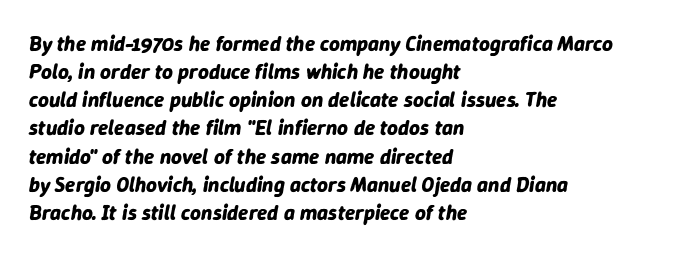
The image shows 21 px bold type, italic (leaning right); set left-aligned, normal line spacing (1.34x), normal letter spacing, not underlined.
